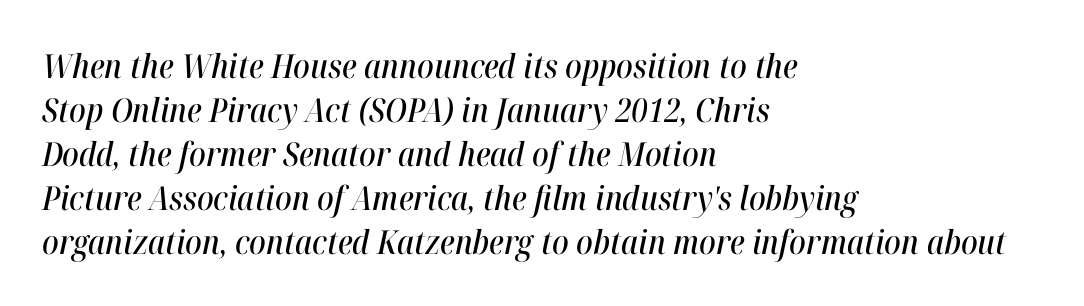
Q: Is the text italic (slanted)? A: Yes, it leans right by about 12 degrees.
Q: Is the text underlined? A: No.
Q: How is the paragraph aligned? A: Left-aligned.
Q: Is the spacing between letters normal or unusually wide? A: Normal.
Q: Is the spacing between lines tight, normal or loose? A: Normal.
Q: Width (condensed, normal, or wide)? A: Condensed.
Q: Stroke contrast? A: High.
Q: x-height? A: Medium.
Q: Monospaced? A: No.
